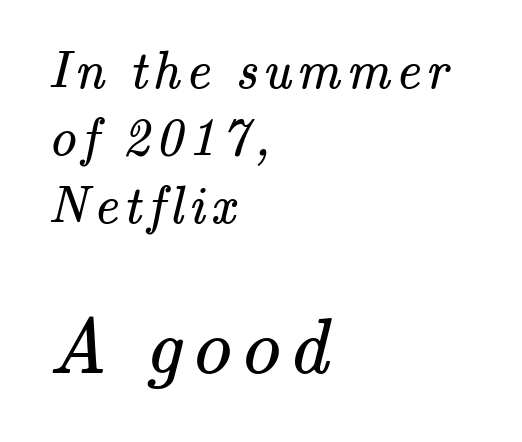
Q: Is the text bold? A: No.
Q: Is the typeface a serif or a sans-serif typeface? A: Serif.
Q: Is the text underlined? A: No.
Q: How is the paragraph aligned? A: Left-aligned.
Q: Is the spacing between lines tight, normal or loose? A: Normal.
Q: Which block of text is set in a larger size, the first (top) or the second (bottom)? A: The second (bottom) one.
Q: Width (condensed, normal, or wide)? A: Normal.
Q: Stroke contrast? A: Medium.
Q: x-height? A: Small.
Q: Monospaced? A: No.
